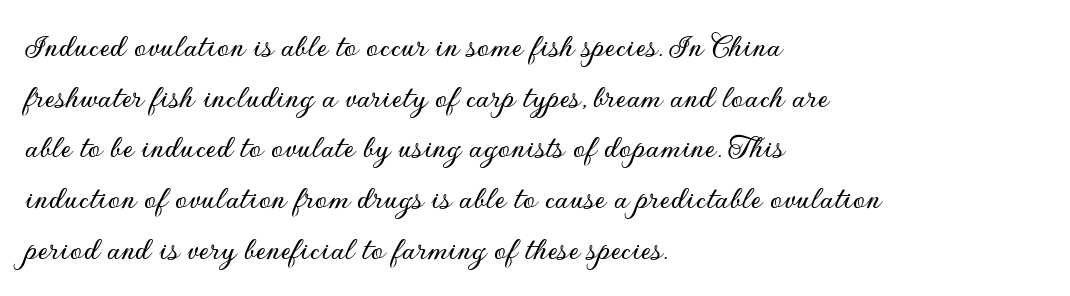
The image shows 35 px sans-serif type; set left-aligned, normal line spacing (1.45x), normal letter spacing, not underlined; low stroke contrast and a small x-height.
